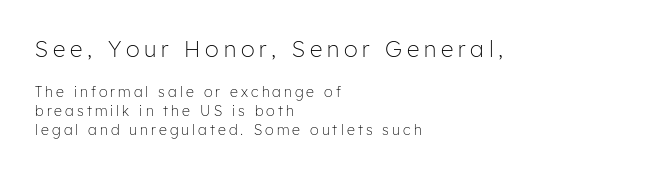
{"italic": "no", "bold": "no", "underline": "no", "align": "left", "line_spacing": "normal", "line_spacing_ratio": 1.37, "letter_spacing": "wide", "letter_spacing_em": 0.22, "larger_block": "first", "size_ratio": 1.57, "glyph_px": 22}
